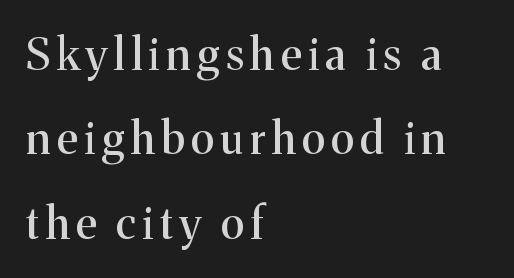
Reading down the column, the eye jumps a long way to each next line. The letters stand straight up with perfectly vertical stems. Looks like regular typesetting: each glyph gets only the width it needs. Letters rest on an invisible, unmarked baseline. The passage is arranged the way most books set body copy — flush left.
